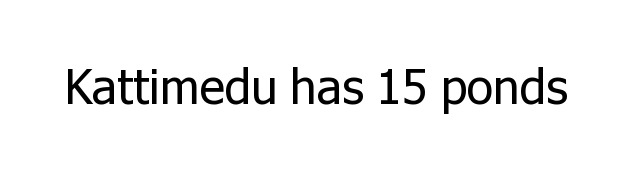
Each letter keeps its own natural width here, so spacing adapts to shape. The letters stand straight up with perfectly vertical stems. Heaviness? Minimal to ordinary, like unemphasized prose. The area under the type is left untouched. A typesetter would label this face a sans.
